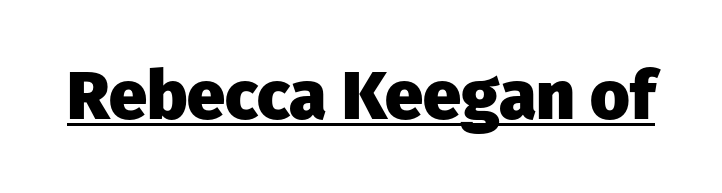
Q: Is the text bold? A: Yes.
Q: Is the text italic (slanted)? A: No, it is upright.
Q: Is the typeface a serif or a sans-serif typeface? A: Sans-serif.
Q: Is the text underlined? A: Yes.
Q: Is the spacing between letters normal or unusually wide? A: Normal.
Q: Width (condensed, normal, or wide)? A: Normal.
Q: Stroke contrast? A: Low.
Q: x-height? A: Medium.
Q: Monospaced? A: No.
